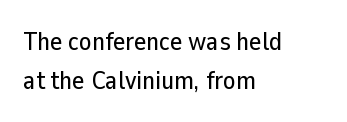
Q: Is the text italic (slanted)? A: No, it is upright.
Q: Is the text underlined? A: No.
Q: How is the paragraph aligned? A: Left-aligned.
Q: Is the spacing between letters normal or unusually wide? A: Normal.
Q: Is the spacing between lines tight, normal or loose? A: Normal.
